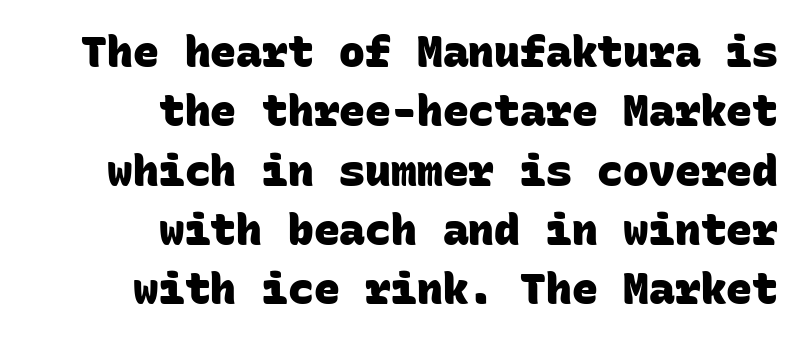
Unmarked baselines from the first word to the last. The face used here is monospaced, like something from a code editor. The gaps between neighbouring characters are ordinary and unremarkable. A normal amount of white space separates one row of letters from the next. The passage is arranged like a letterhead date or caption credit — flush right.
